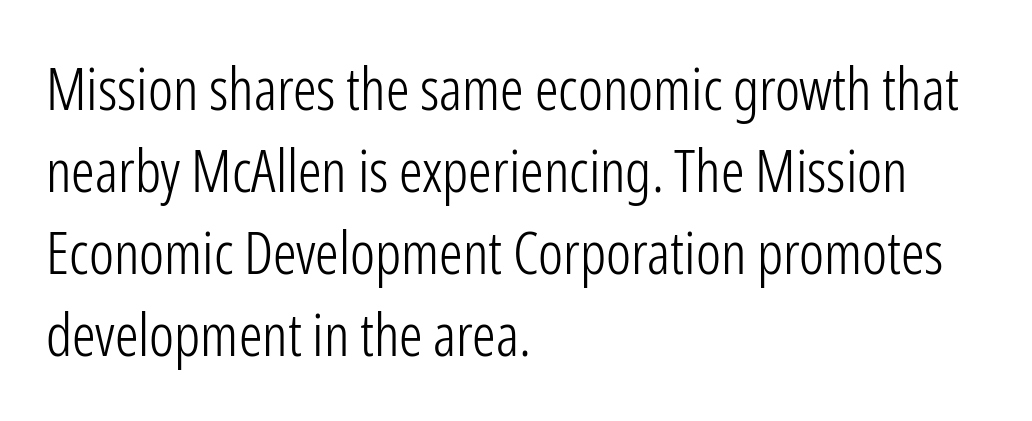
The image shows 59 px light, condensed sans-serif type, upright; set left-aligned, normal line spacing (1.39x), normal letter spacing, not underlined; low stroke contrast and a medium x-height.
